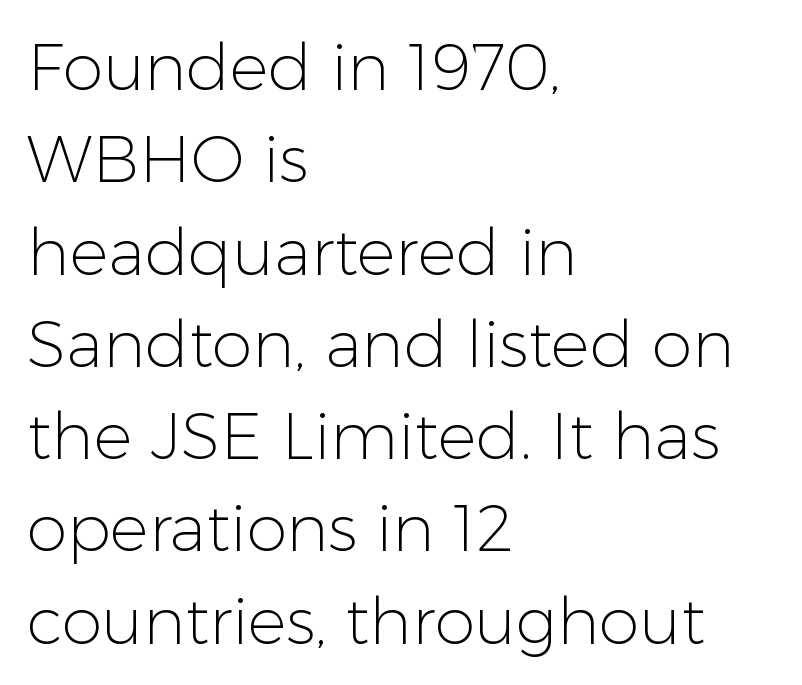
The image shows 65 px light sans-serif type, upright; set left-aligned, normal line spacing (1.42x), normal letter spacing, not underlined; low stroke contrast and a medium x-height.
